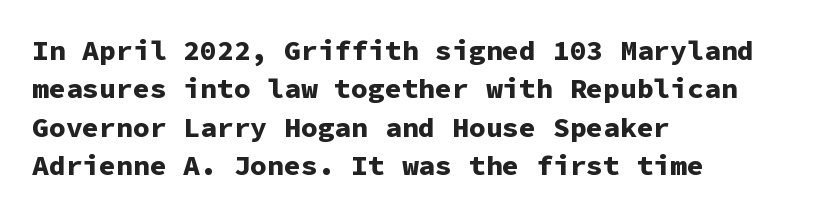
The rendering uses a bold face; every stroke is thick and dark. The rendering uses typewriter-style spacing with identical character cells. In terms of letterspacing, this is plain default setting. Horizontally, the lines are justified to the leading edge only.
